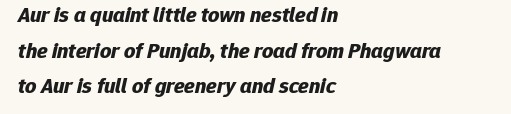
Q: Is the text bold? A: Yes.
Q: Is the text italic (slanted)? A: Yes, it leans right by about 12 degrees.
Q: Is the text underlined? A: No.
Q: How is the paragraph aligned? A: Left-aligned.
Q: Is the spacing between letters normal or unusually wide? A: Normal.
Q: Is the spacing between lines tight, normal or loose? A: Normal.
